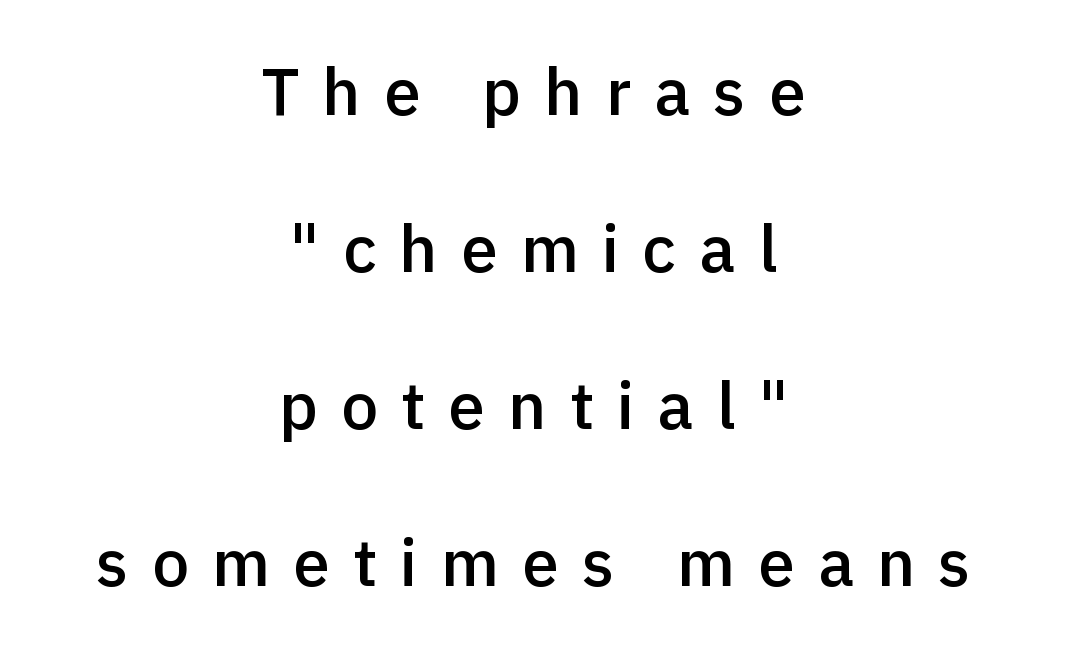
{"serif": "no", "italic": "no", "bold": "semi", "weight": "semibold", "width": "normal", "x_height": "medium", "monospaced": "no", "underline": "no", "align": "center", "line_spacing": "loose", "line_spacing_ratio": 2.38, "letter_spacing": "wide", "letter_spacing_em": 0.35, "glyph_px": 66}
